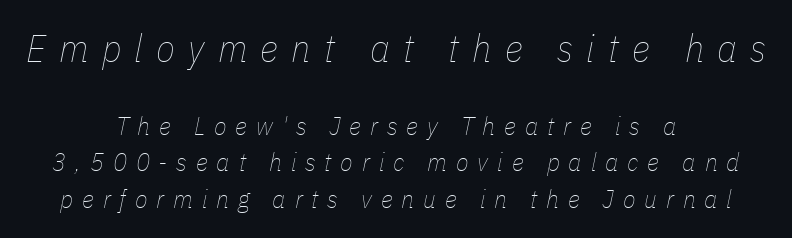
Q: Is the text bold? A: No.
Q: Is the text italic (slanted)? A: Yes, it leans right by about 11 degrees.
Q: Is the text underlined? A: No.
Q: How is the paragraph aligned? A: Centered.
Q: Is the spacing between letters normal or unusually wide? A: Unusually wide.
Q: Is the spacing between lines tight, normal or loose? A: Normal.
Q: Which block of text is set in a larger size, the first (top) or the second (bottom)? A: The first (top) one.
Q: Width (condensed, normal, or wide)? A: Condensed.
Q: Stroke contrast? A: Low.
Q: x-height? A: Medium.
Q: Monospaced? A: No.
